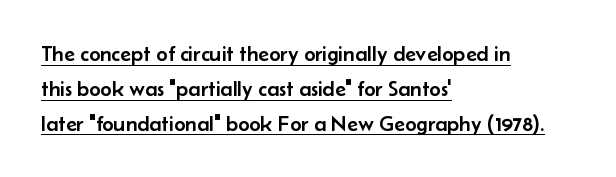
{"italic": "no", "underline": "yes", "align": "left", "line_spacing": "normal", "line_spacing_ratio": 1.58, "letter_spacing": "normal", "letter_spacing_em": 0.0, "glyph_px": 22}
